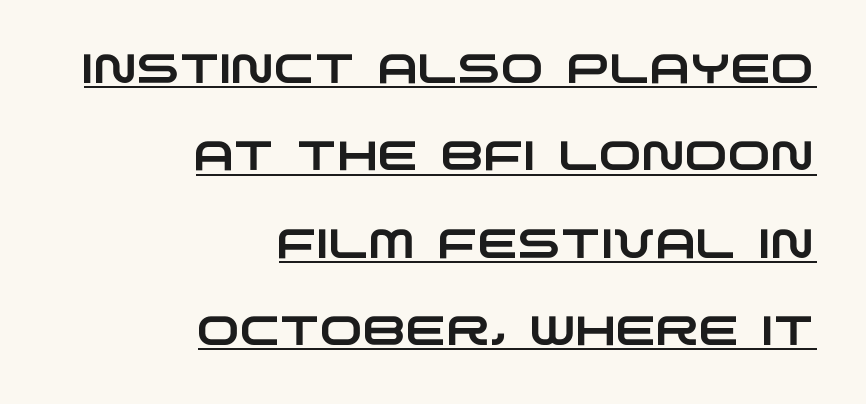
Q: Is the typeface a serif or a sans-serif typeface? A: Sans-serif.
Q: Is the text underlined? A: Yes.
Q: How is the paragraph aligned? A: Right-aligned.
Q: Is the spacing between letters normal or unusually wide? A: Normal.
Q: Is the spacing between lines tight, normal or loose? A: Loose.
Q: Width (condensed, normal, or wide)? A: Wide.
Q: Stroke contrast? A: Low.
Q: x-height? A: Large.
Q: Monospaced? A: No.
